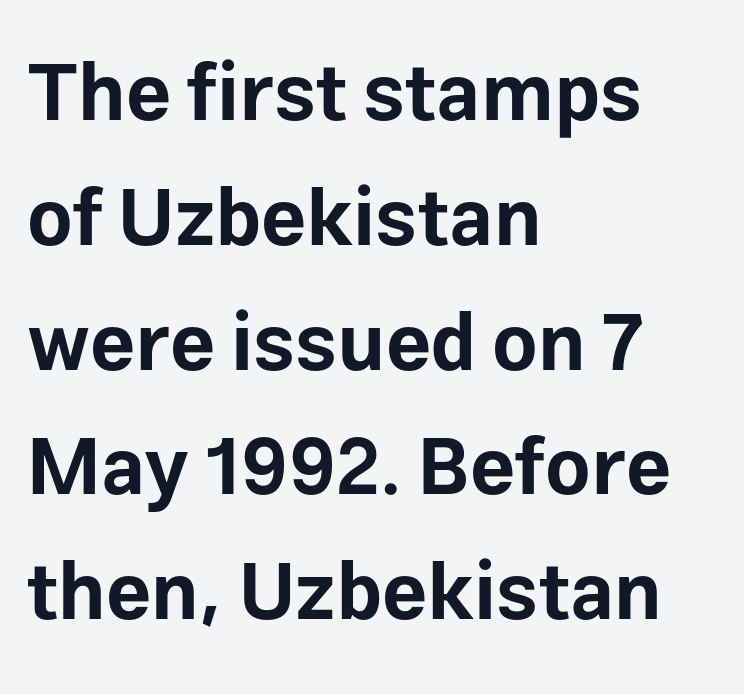
No italicization has been applied; the sample stays upright. In terms of weight, the rendering is a true, heavy bold. Think of a printed novel: that variable character pitch is what you see here. The glyphs are unaccompanied by any horizontal stroke below them. The type is set solid horizontally, with unmodified tracking.
